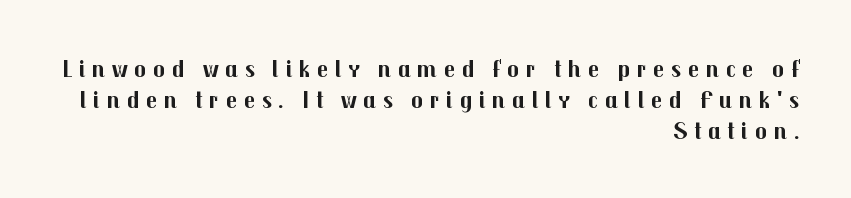
I'd describe the lettering as bold — thick and assertive. When letters stand straight like this, we call the style roman or upright. The rendering inserts visible extra space after every character. Regarding leading, the lines here are spaced in the standard way. The zone under the glyphs is completely vacant.
